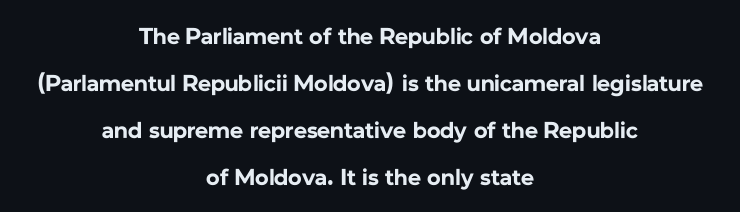
Q: Is the text bold? A: Yes.
Q: Is the text italic (slanted)? A: No, it is upright.
Q: Is the text underlined? A: No.
Q: How is the paragraph aligned? A: Centered.
Q: Is the spacing between letters normal or unusually wide? A: Normal.
Q: Is the spacing between lines tight, normal or loose? A: Loose.
